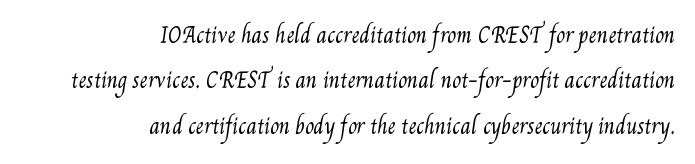
The image shows 20 px text type; set right-aligned, loose line spacing (2.27x), normal letter spacing, not underlined.
